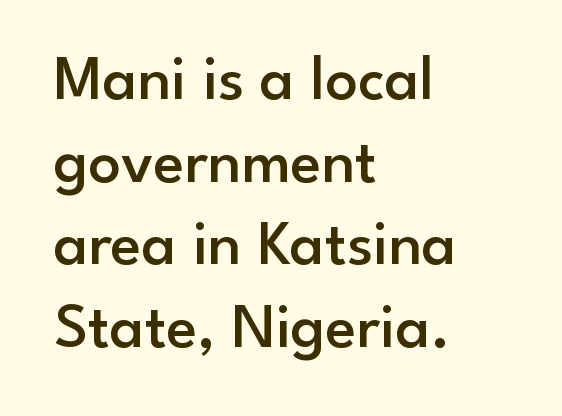
Words appear dense and cohesive because spacing is normal. Rule under the text: the space is simply empty. Every row of glyphs begins at an identical x-position on the left. Classification — sans serif.
